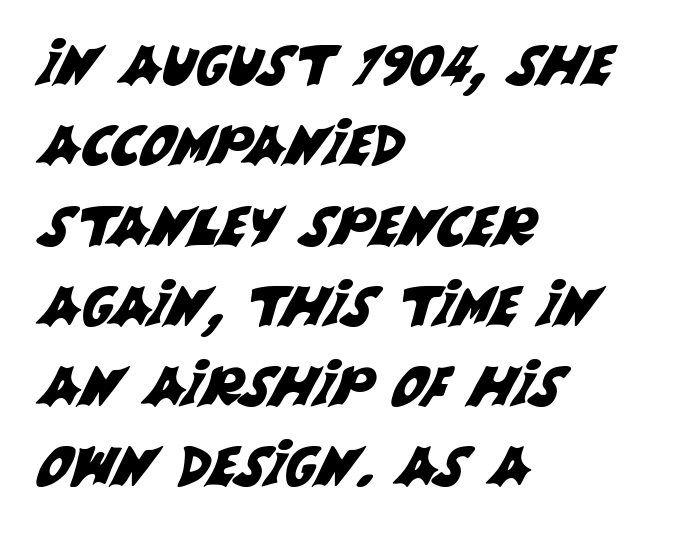
Is this a fixed-width face? No — the glyphs have proportional, varying widths. The letters carry no serifs — their stems end cleanly without finishing strokes. This rendering uses left alignment, leaving the right contour irregular. Bare-footed words on every line. The passage shown has conventional tracking throughout. Rows of type keep a routine distance in the vertical direction.
